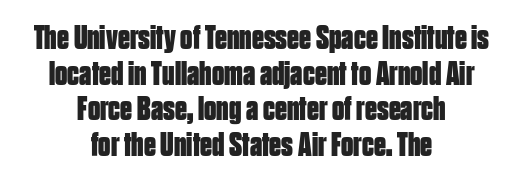
Q: Is the text bold? A: Yes.
Q: Is the text italic (slanted)? A: No, it is upright.
Q: Is the typeface a serif or a sans-serif typeface? A: Sans-serif.
Q: Is the text underlined? A: No.
Q: How is the paragraph aligned? A: Centered.
Q: Is the spacing between letters normal or unusually wide? A: Normal.
Q: Is the spacing between lines tight, normal or loose? A: Tight.
Q: Width (condensed, normal, or wide)? A: Condensed.
Q: Stroke contrast? A: Low.
Q: x-height? A: Large.
Q: Monospaced? A: No.
